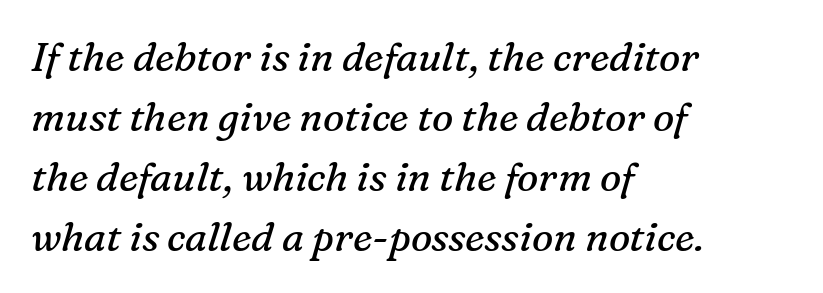
{"serif": "yes", "italic": "yes", "lean": "right", "slant_degrees": 16, "bold": "no", "weight": "regular", "width": "normal", "stroke_contrast": "medium", "x_height": "medium", "monospaced": "no", "underline": "no", "align": "left", "line_spacing": "normal", "line_spacing_ratio": 1.5, "letter_spacing": "normal", "letter_spacing_em": 0.0, "glyph_px": 40}
